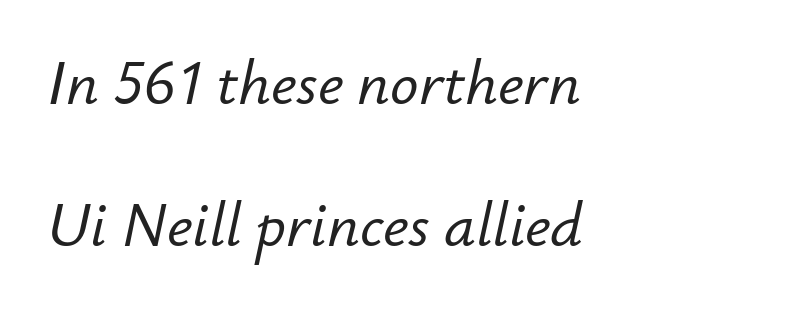
{"italic": "yes", "lean": "right", "slant_degrees": 12, "width": "normal", "stroke_contrast": "low", "x_height": "small", "monospaced": "no", "underline": "no", "align": "left", "line_spacing": "loose", "line_spacing_ratio": 2.26, "letter_spacing": "normal", "letter_spacing_em": 0.0, "glyph_px": 63}
